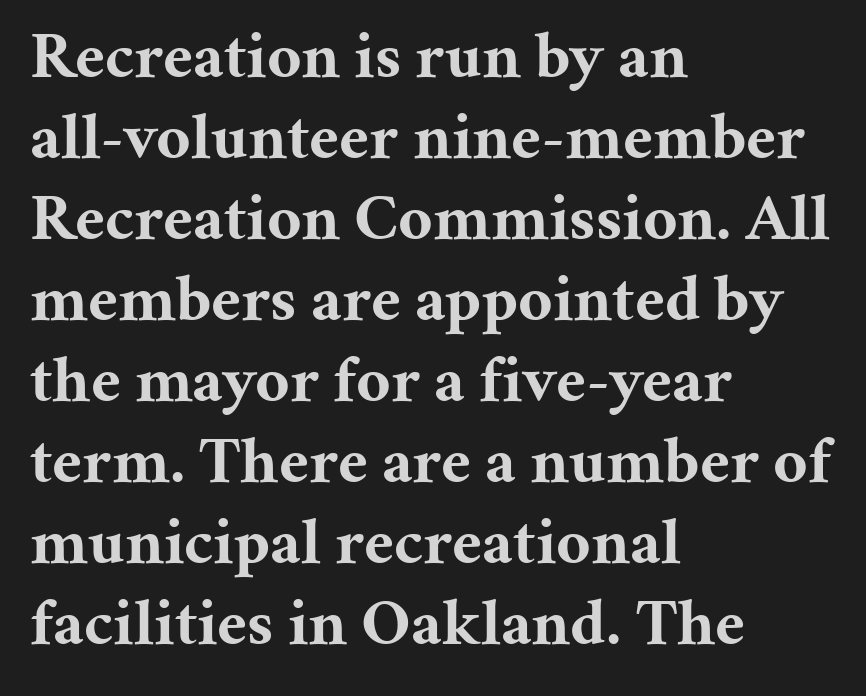
Set as a true bold cut, around the 700 mark. Any mark beneath the type? The region is blank. This is roman type, the default non-slanted kind. Reading down the block, your eye returns to a fixed left position each line. Proportional: the letters do not fall into vertical columns. The font family rendered here belongs to the serif group.
